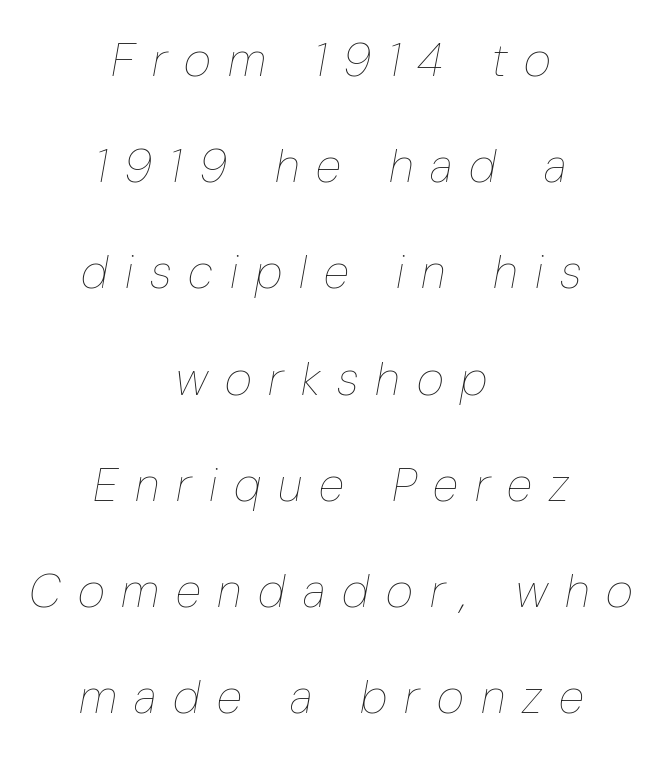
Q: Is the text bold? A: No.
Q: Is the text italic (slanted)? A: Yes, it leans right by about 10 degrees.
Q: Is the text underlined? A: No.
Q: How is the paragraph aligned? A: Centered.
Q: Is the spacing between letters normal or unusually wide? A: Unusually wide.
Q: Is the spacing between lines tight, normal or loose? A: Loose.
Q: Width (condensed, normal, or wide)? A: Condensed.
Q: Stroke contrast? A: Low.
Q: x-height? A: Medium.
Q: Monospaced? A: No.
